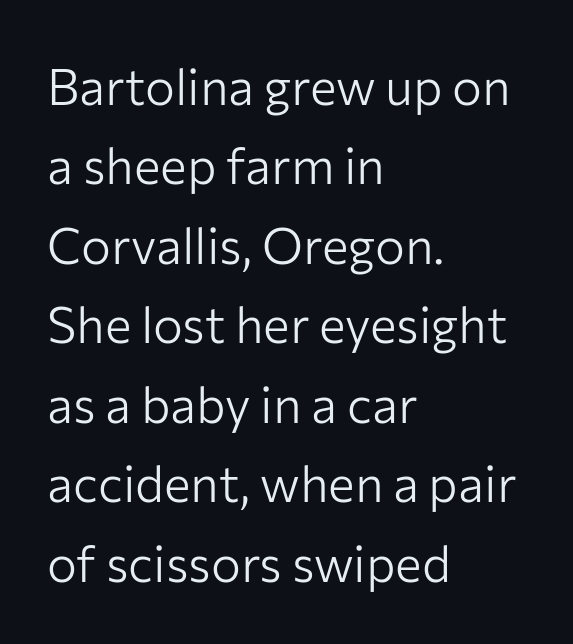
Each letter keeps its own natural width here, so spacing adapts to shape. This is sans-serif lettering, the kind often seen on screens and signage. The font sits on the lighter half of the weight spectrum, regular included. Italic? Not at all — the glyphs are vertical. The leading is moderate, giving the passage an even texture. Casual observation: everything's shoved over to the left.
